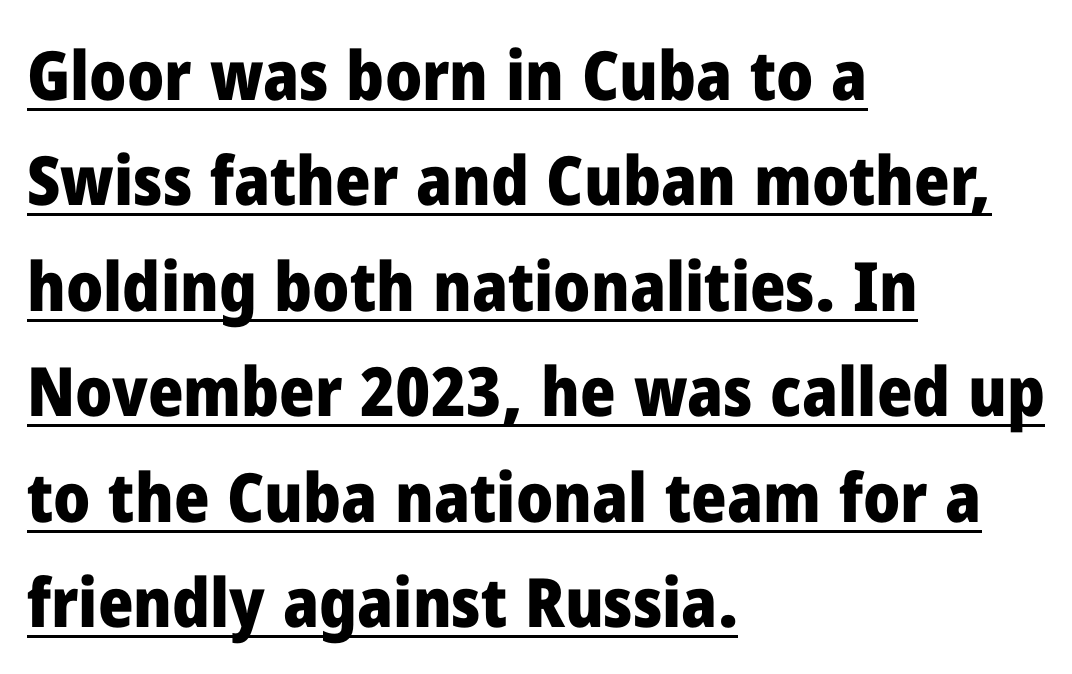
The image shows 68 px heavy sans-serif type, upright; set left-aligned, normal line spacing (1.55x), normal letter spacing, underlined; low stroke contrast and a medium x-height.
